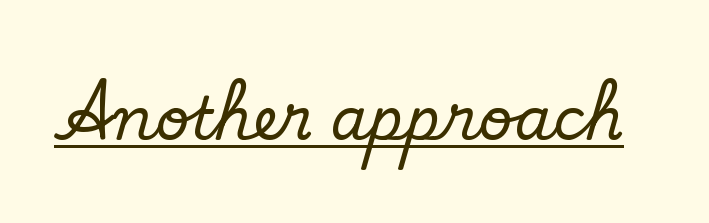
Q: Is the text italic (slanted)? A: Yes.
Q: Is the typeface a serif or a sans-serif typeface? A: Serif.
Q: Is the text underlined? A: Yes.
Q: Is the spacing between letters normal or unusually wide? A: Normal.
Q: Width (condensed, normal, or wide)? A: Normal.
Q: Stroke contrast? A: Low.
Q: x-height? A: Small.
Q: Monospaced? A: No.
